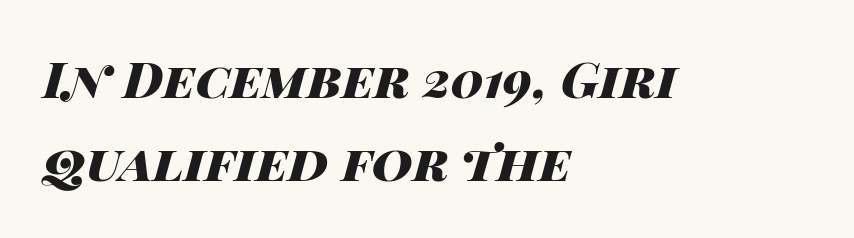
Q: Is the text bold? A: Yes.
Q: Is the text italic (slanted)? A: Yes, it leans right by about 14 degrees.
Q: Is the text underlined? A: No.
Q: How is the paragraph aligned? A: Left-aligned.
Q: Is the spacing between letters normal or unusually wide? A: Normal.
Q: Is the spacing between lines tight, normal or loose? A: Normal.
Q: Width (condensed, normal, or wide)? A: Wide.
Q: Stroke contrast? A: High.
Q: x-height? A: Large.
Q: Monospaced? A: No.
